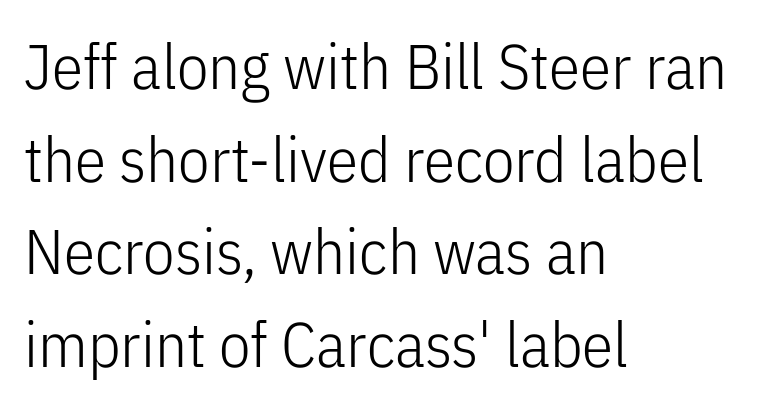
The image shows 63 px light, condensed sans-serif type, upright; set left-aligned, normal line spacing (1.47x), normal letter spacing, not underlined; low stroke contrast and a medium x-height.
